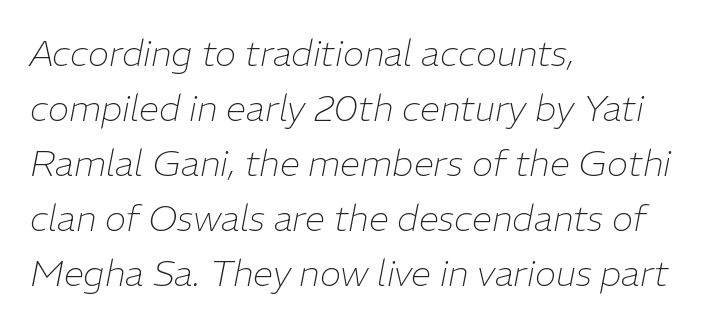
The image shows 36 px thin type, italic (leaning right); set left-aligned, normal line spacing (1.53x), normal letter spacing, not underlined; low stroke contrast and a medium x-height.
